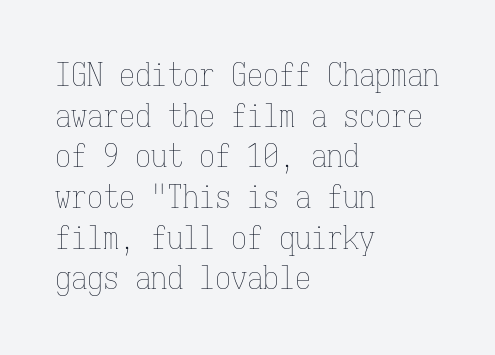
The image shows 32 px thin, condensed type, upright, monospaced; set left-aligned, normal line spacing (1.27x), normal letter spacing, not underlined; low stroke contrast and a medium x-height.
